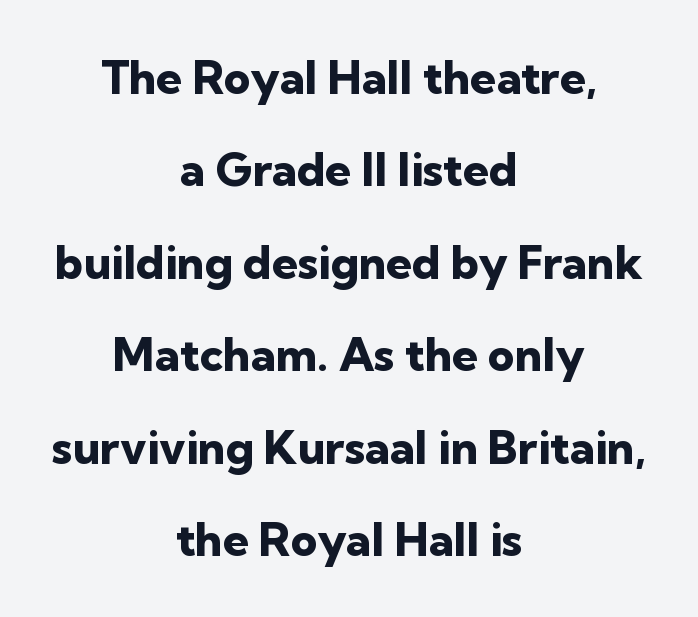
Heavy-handed strokes throughout: this text is bold. I'd call this a sans setting — the letters go barefoot. A typesetter would call this proportional, since set widths differ per character. There is no visible air inserted between adjacent glyphs.
